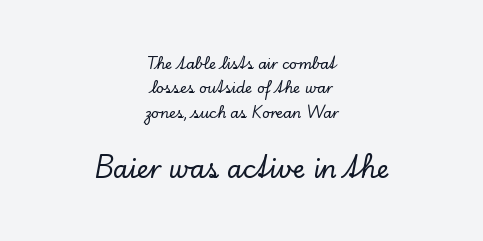
One-word summary of the alignment: center. Between one letter and the next there's only the usual sliver of space. A bare baseline throughout the passage. The letters in the lower block stand taller than those in the block above.
